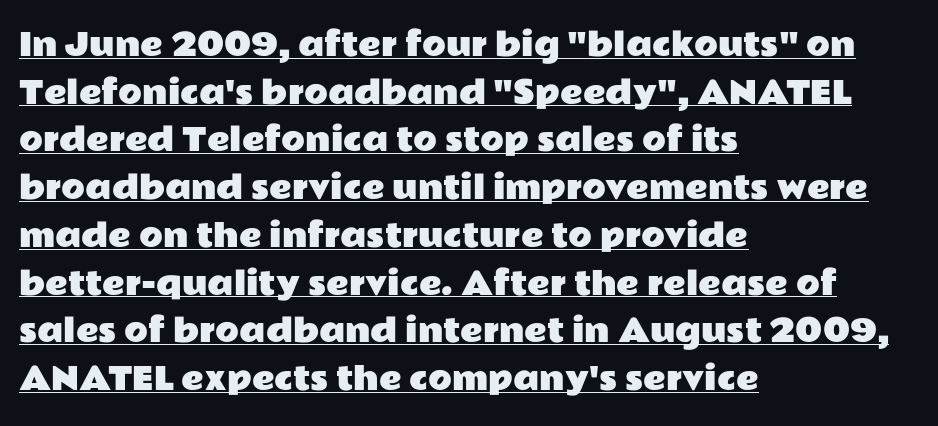
This sample uses an upright cut, with every glyph sitting square on the baseline. Nothing sits at the stroke ends, so this counts as sans-serif. The glyphs are accompanied by a horizontal stroke just below them. Note the varied advance widths — an 'i' is clearly narrower than an 'm'. Horizontal alignment here is leftward, the default for most running prose. This sample uses plain, unmodified letter spacing.
